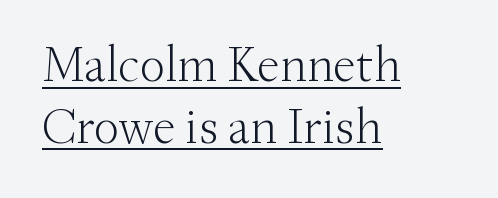
Layout note: lines flush left. The font's upright variant was chosen for this text. This is not heavy type; no bold has been used. This is underlined copy, the kind a proofreader might mark for attention. Proportional: the letters do not fall into vertical columns. Typographically, this falls in the serif category.
